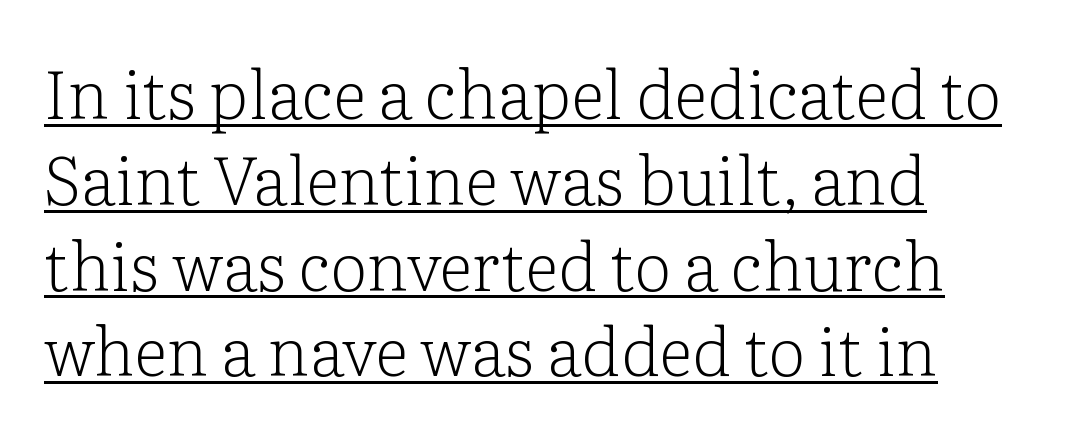
Vertical strokes here are truly vertical. Teacher's note: observe the even left margin — that is flush-left alignment. The letters sit at their default tracking, neither squeezed nor spread. The rendering uses natural spacing where letterforms have individual widths.
